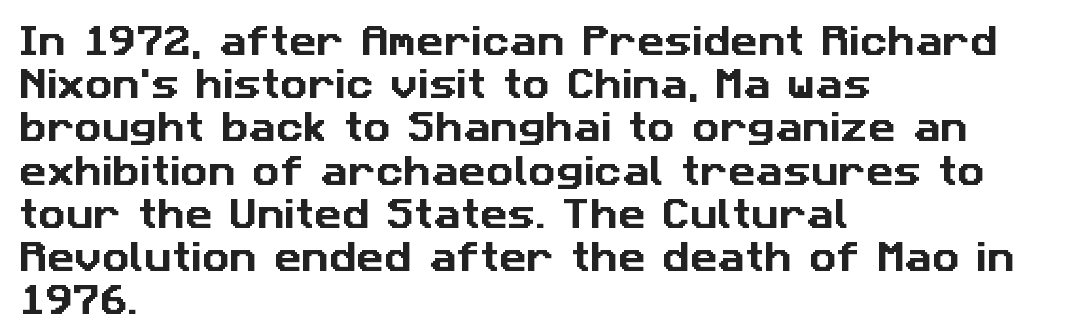
Q: Is the typeface a serif or a sans-serif typeface? A: Sans-serif.
Q: Is the text underlined? A: No.
Q: How is the paragraph aligned? A: Left-aligned.
Q: Is the spacing between letters normal or unusually wide? A: Normal.
Q: Is the spacing between lines tight, normal or loose? A: Normal.
Q: Width (condensed, normal, or wide)? A: Normal.
Q: Stroke contrast? A: Low.
Q: x-height? A: Medium.
Q: Monospaced? A: No.
